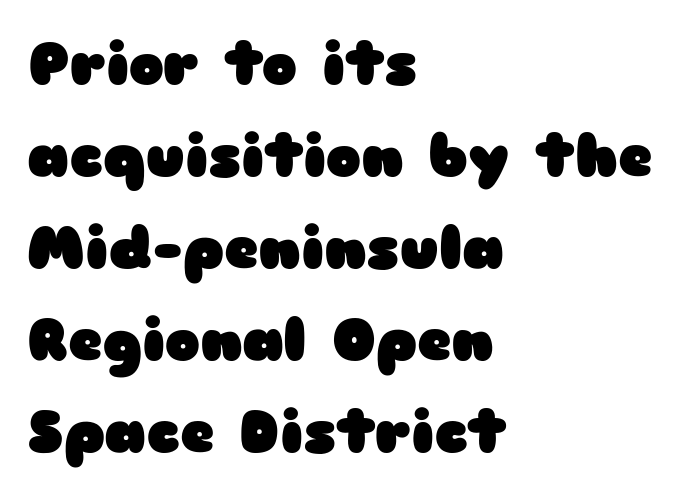
Q: Is the text bold? A: Yes.
Q: Is the text italic (slanted)? A: No, it is upright.
Q: Is the typeface a serif or a sans-serif typeface? A: Sans-serif.
Q: Is the text underlined? A: No.
Q: How is the paragraph aligned? A: Left-aligned.
Q: Is the spacing between letters normal or unusually wide? A: Normal.
Q: Is the spacing between lines tight, normal or loose? A: Normal.
Q: Width (condensed, normal, or wide)? A: Wide.
Q: Stroke contrast? A: Low.
Q: x-height? A: Medium.
Q: Monospaced? A: No.
